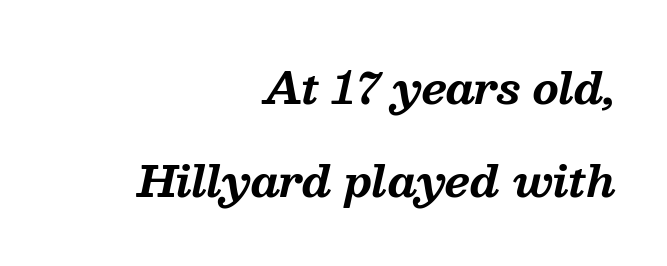
The image shows 42 px bold serif type, italic (leaning right); set right-aligned, loose line spacing (2.21x), normal letter spacing, not underlined; medium stroke contrast and a medium x-height.
